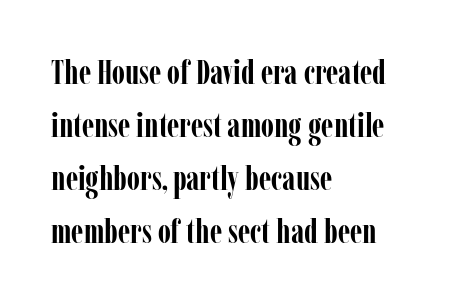
Q: Is the text bold? A: Yes.
Q: Is the text italic (slanted)? A: No, it is upright.
Q: Is the typeface a serif or a sans-serif typeface? A: Serif.
Q: Is the text underlined? A: No.
Q: How is the paragraph aligned? A: Left-aligned.
Q: Is the spacing between letters normal or unusually wide? A: Normal.
Q: Is the spacing between lines tight, normal or loose? A: Normal.
Q: Width (condensed, normal, or wide)? A: Condensed.
Q: Stroke contrast? A: Low.
Q: x-height? A: Medium.
Q: Monospaced? A: No.
